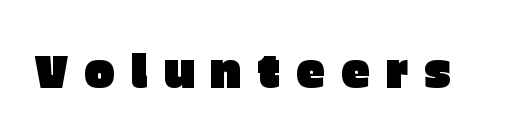
Bare-footed words on every line. Here the designer chose a conventional face with non-uniform glyph widths. Does the lettering tilt? It doesn't — this is upright. Caption: expanded tracking, letters set apart. This rendering employs a face without finishing strokes, i.e., a sans-serif.
